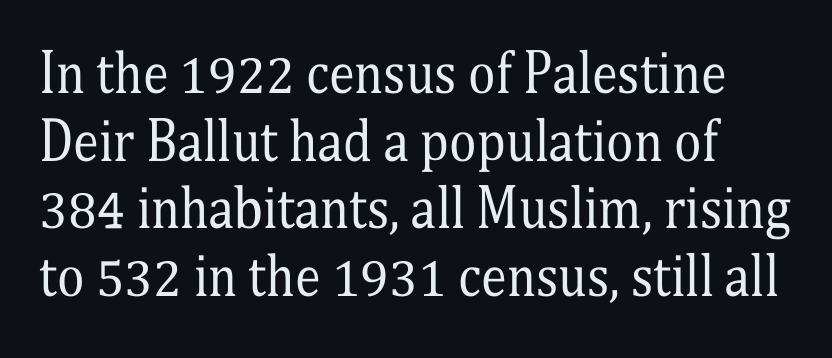
Q: Is the text bold? A: No.
Q: Is the text italic (slanted)? A: No, it is upright.
Q: Is the typeface a serif or a sans-serif typeface? A: Serif.
Q: Is the text underlined? A: No.
Q: How is the paragraph aligned? A: Left-aligned.
Q: Is the spacing between letters normal or unusually wide? A: Normal.
Q: Is the spacing between lines tight, normal or loose? A: Normal.
Q: Width (condensed, normal, or wide)? A: Condensed.
Q: Stroke contrast? A: Medium.
Q: x-height? A: Medium.
Q: Monospaced? A: No.
